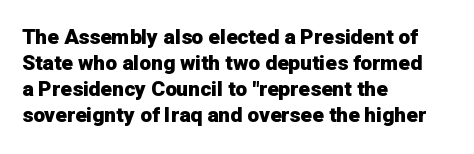
The image shows 21 px bold type, upright; set left-aligned, line spacing 1.24x, normal letter spacing, not underlined.
